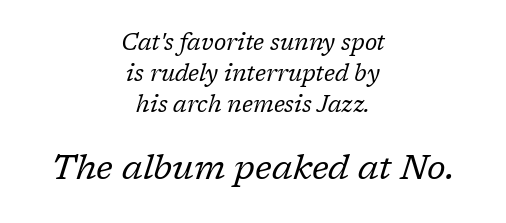
Q: Is the text bold? A: No.
Q: Is the text italic (slanted)? A: Yes, it leans right by about 17 degrees.
Q: Is the typeface a serif or a sans-serif typeface? A: Serif.
Q: Is the text underlined? A: No.
Q: How is the paragraph aligned? A: Centered.
Q: Is the spacing between letters normal or unusually wide? A: Normal.
Q: Is the spacing between lines tight, normal or loose? A: Normal.
Q: Which block of text is set in a larger size, the first (top) or the second (bottom)? A: The second (bottom) one.
Q: Width (condensed, normal, or wide)? A: Normal.
Q: Stroke contrast? A: Low.
Q: x-height? A: Medium.
Q: Monospaced? A: No.
